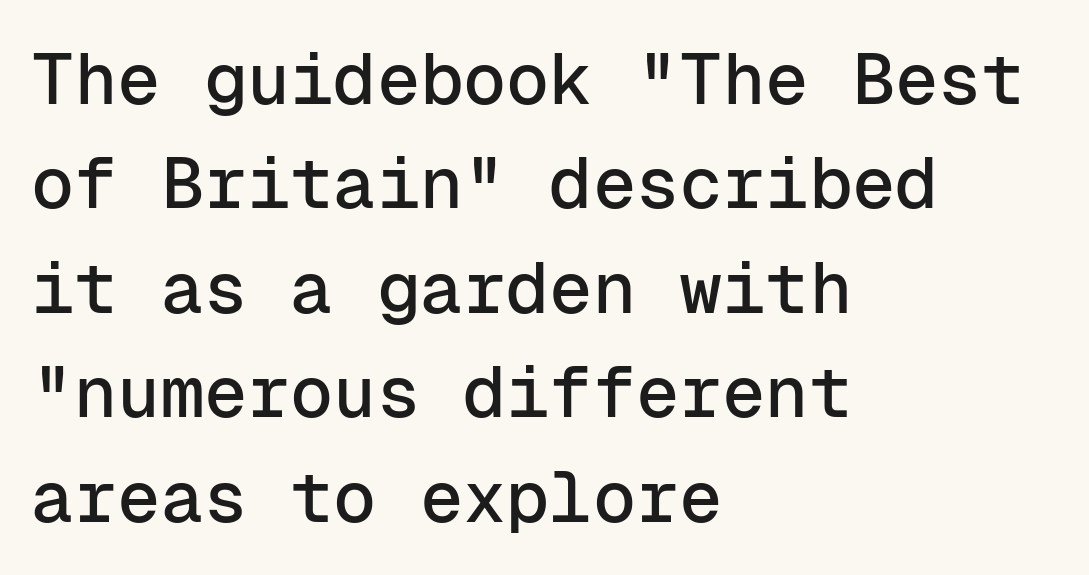
The font's upright variant was chosen for this text. A typesetter would label this face a sans. This sample has the even, mechanical cadence of fixed-width lettering. The zone under the glyphs is completely vacant. The vertical gap from one line to the next is medium. Default kerning and tracking; the words read as compact shapes.
